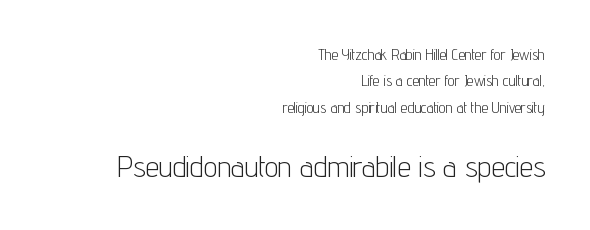
Q: Is the text bold? A: No.
Q: Is the text italic (slanted)? A: No, it is upright.
Q: Is the typeface a serif or a sans-serif typeface? A: Sans-serif.
Q: Is the text underlined? A: No.
Q: How is the paragraph aligned? A: Right-aligned.
Q: Is the spacing between letters normal or unusually wide? A: Normal.
Q: Which block of text is set in a larger size, the first (top) or the second (bottom)? A: The second (bottom) one.
Q: Width (condensed, normal, or wide)? A: Condensed.
Q: Stroke contrast? A: Low.
Q: x-height? A: Medium.
Q: Monospaced? A: No.
